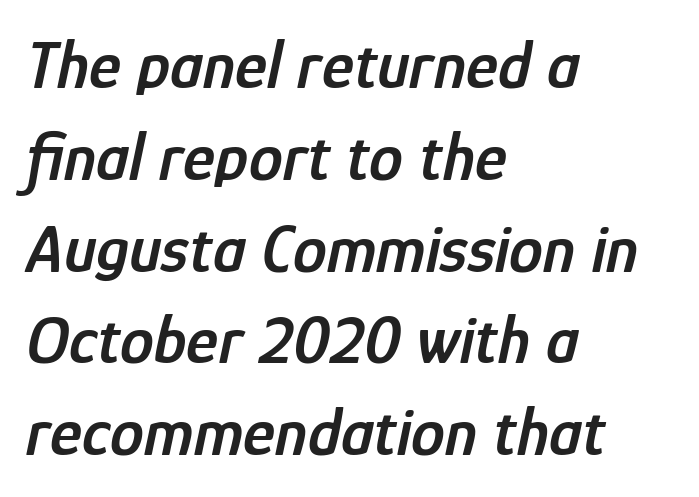
The letters advance in unequal steps, a hallmark of proportional type. Every character sits at an angle, as italics do. Beneath every word, the page is bare. Short and long lines alike share a common starting point at left.
